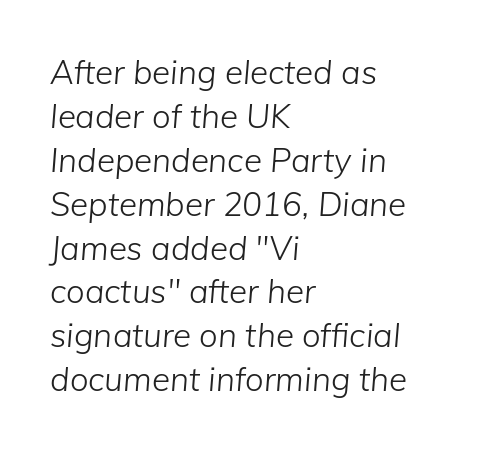
{"italic": "yes", "lean": "right", "slant_degrees": 5, "bold": "no", "weight": "light", "width": "normal", "stroke_contrast": "low", "x_height": "medium", "monospaced": "no", "underline": "no", "align": "left", "line_spacing": "normal", "line_spacing_ratio": 1.33, "letter_spacing": "normal", "letter_spacing_em": 0.0, "glyph_px": 33}
